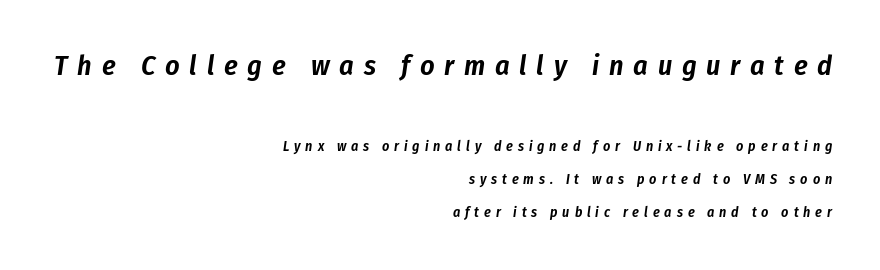
Proportional: the letters do not fall into vertical columns. Casual observation: everything's shoved over to the right. Rendered with sloped, italic letterforms. Decoration check: the copy has no underline. If you squint, the top block still reads clearly — it's the larger of the two. A great deal of white space separates one row of letters from the next.
